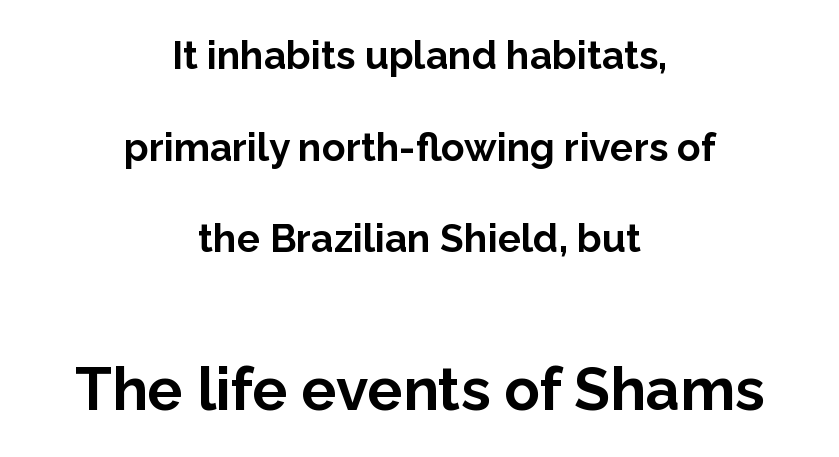
{"serif": "no", "italic": "no", "bold": "yes", "weight": "bold", "width": "normal", "stroke_contrast": "low", "x_height": "medium", "monospaced": "no", "underline": "no", "align": "center", "line_spacing": "loose", "line_spacing_ratio": 2.35, "letter_spacing": "normal", "letter_spacing_em": 0.0, "larger_block": "second", "size_ratio": 1.51, "glyph_px": 59}
